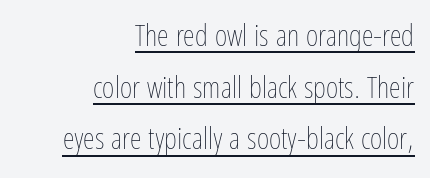
Q: Is the text bold? A: No.
Q: Is the text italic (slanted)? A: No, it is upright.
Q: Is the text underlined? A: Yes.
Q: How is the paragraph aligned? A: Right-aligned.
Q: Is the spacing between letters normal or unusually wide? A: Normal.
Q: Width (condensed, normal, or wide)? A: Condensed.
Q: Stroke contrast? A: Low.
Q: x-height? A: Medium.
Q: Monospaced? A: No.
